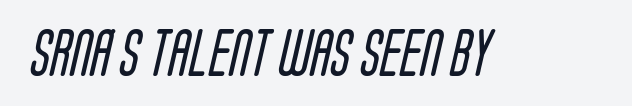
The image shows 47 px regular-weight, condensed sans-serif type; set normal letter spacing, not underlined; low stroke contrast and a large x-height.
